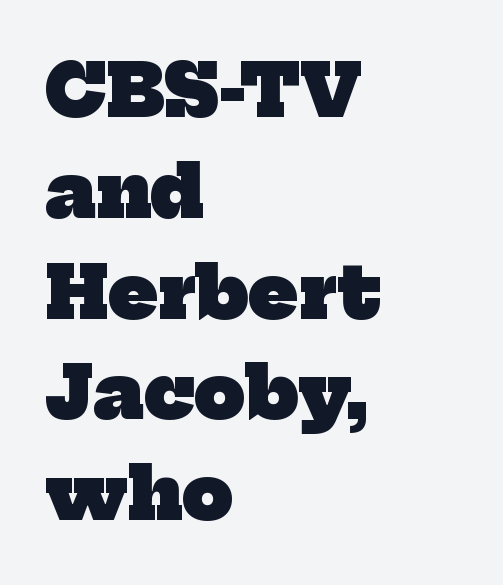
Spacing verdict: proportional, widths tailored to each character. Check the space under the baseline: it is left empty. Where is the straight margin? On the left. Regarding serifs, this sample has them. Inter-character spacing is left at the font's built-in metrics.
